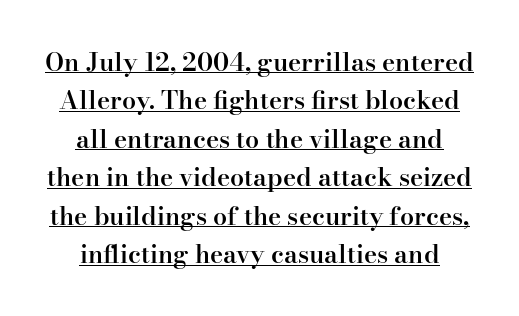
The image shows 25 px text type, upright; set centered, normal line spacing (1.54x), normal letter spacing, underlined.
